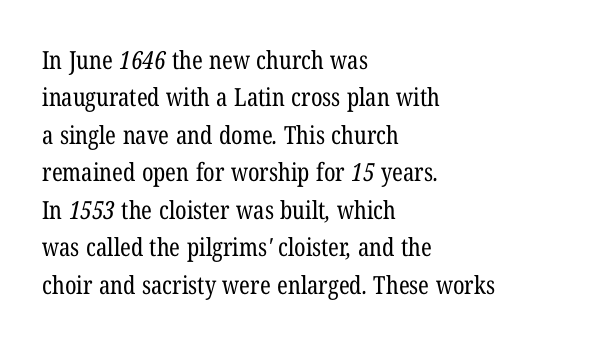
Tracking value appears to be zero — textbook default spacing. The paragraph shown leans on its left margin. Bare-footed words on every line. Notice how descenders clear the ascenders below comfortably — that's standard leading. The strokes carry an ordinary text weight at most.
